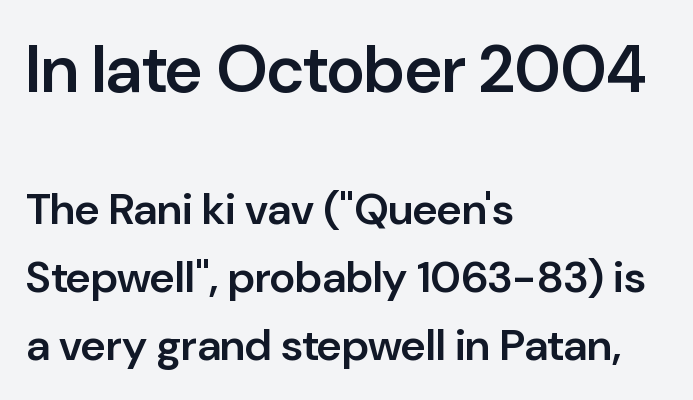
Is the type bold? Partly — it's a semibold, heavier than regular but not fully bold. Words float on clear page, feet unadorned. What's the leading like? Ordinary, nothing unusual. Visually the block forms a straight wall on the left and a jagged coastline on the right.
